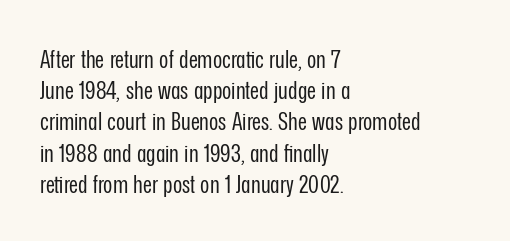
Spacing between characters is what you'd get straight out of the box. Ordinary non-slanted type is in use. The compositor pushed each line to the left boundary. Rows of type keep a routine distance in the vertical direction.
